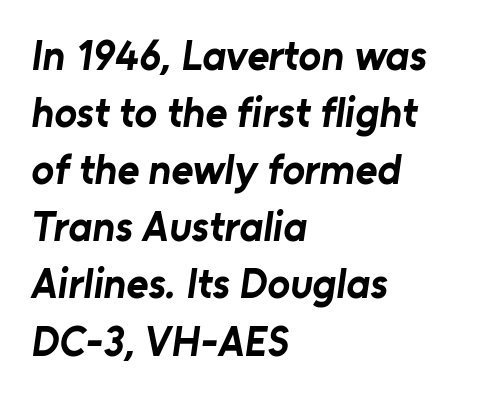
{"serif": "no", "bold": "yes", "weight": "bold", "width": "normal", "stroke_contrast": "low", "x_height": "medium", "monospaced": "no", "underline": "no", "align": "left", "line_spacing": "normal", "line_spacing_ratio": 1.36, "letter_spacing": "normal", "letter_spacing_em": 0.0, "glyph_px": 42}
